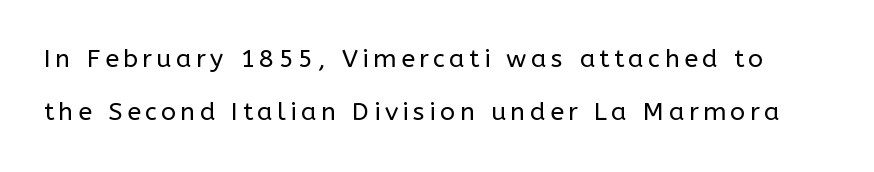
The image shows 25 px text type, upright; set loose line spacing (2.13x), not underlined.
